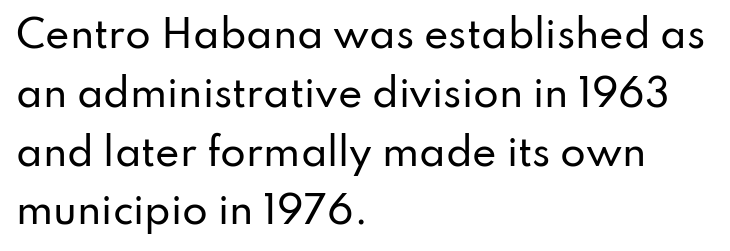
{"serif": "no", "italic": "no", "width": "normal", "stroke_contrast": "low", "x_height": "small", "monospaced": "no", "underline": "no", "align": "left", "line_spacing": "normal", "line_spacing_ratio": 1.59, "letter_spacing": "normal", "letter_spacing_em": 0.0, "glyph_px": 37}
